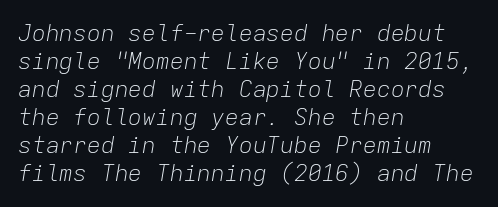
The image shows 23 px text type, italic (leaning right); set left-aligned, line spacing 1.22x, normal letter spacing, not underlined.
